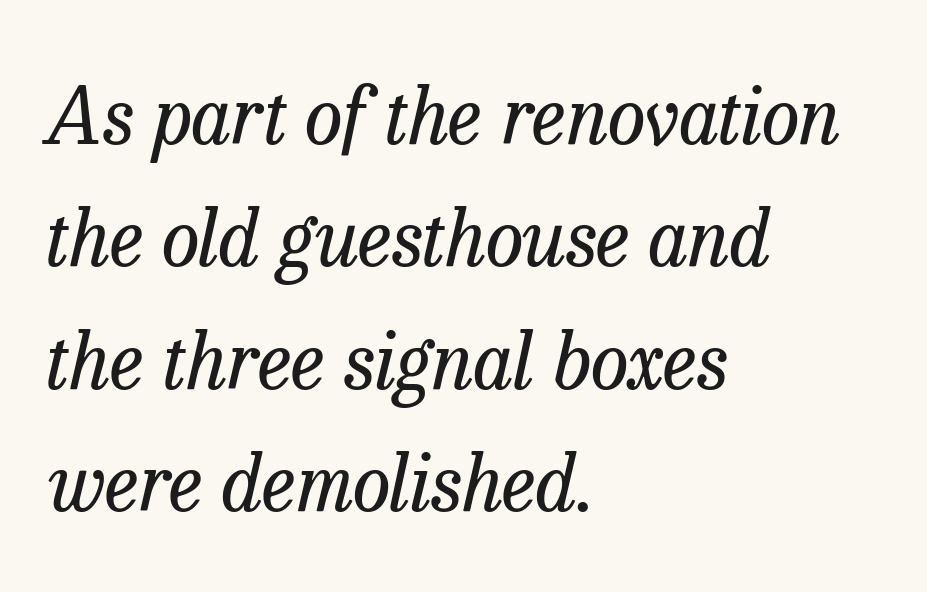
{"serif": "yes", "italic": "yes", "lean": "right", "slant_degrees": 13, "bold": "no", "weight": "regular", "width": "normal", "stroke_contrast": "low", "x_height": "medium", "monospaced": "no", "underline": "no", "align": "left", "line_spacing": "normal", "line_spacing_ratio": 1.59, "letter_spacing": "normal", "letter_spacing_em": 0.0, "glyph_px": 77}
